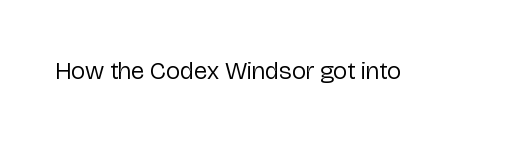
{"italic": "no", "bold": "no", "underline": "no", "letter_spacing": "normal", "letter_spacing_em": 0.0, "glyph_px": 25}
